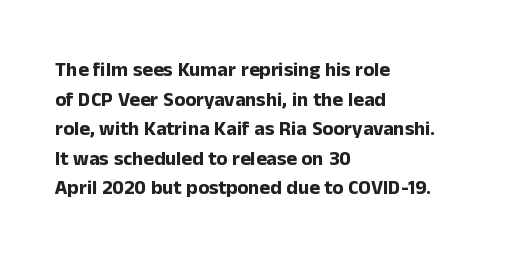
The rendering uses a bold face; every stroke is thick and dark. Compared with a centered layout, this one pins lines to the left instead. Underline: absent. In terms of letterspacing, this is plain default setting. Italic: no, the glyphs are upright roman. How would I describe the line gaps? Plain and ordinary.
